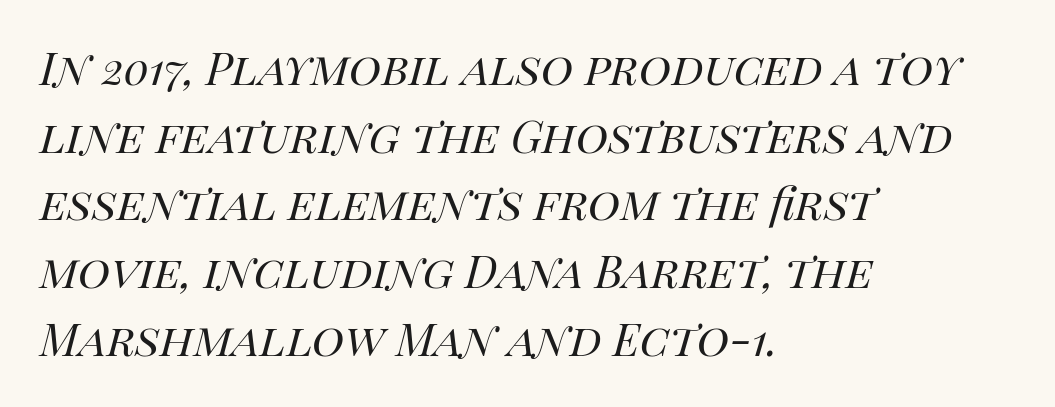
Letters have the restrained weight of plain body copy at most. Descenders hang freely into open space. Compared with typical body copy, the letter spacing here is the same. This rendering uses left alignment, leaving the right contour irregular. The typography opts for an oblique posture over an upright one. The passage shown is typed in a proportional face where columns would drift.
